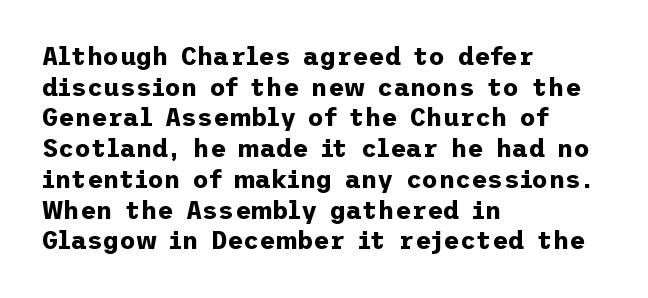
{"italic": "no", "bold": "yes", "underline": "no", "align": "left", "line_spacing_ratio": 1.23, "letter_spacing": "normal", "letter_spacing_em": 0.0, "glyph_px": 25}
